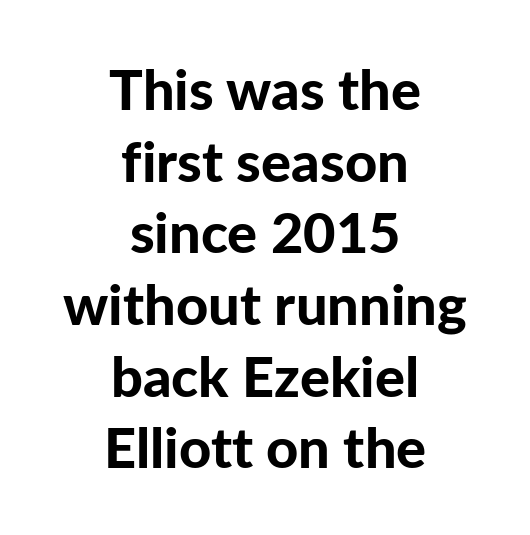
The image shows 56 px bold sans-serif type, upright; set centered, normal line spacing (1.28x), normal letter spacing, not underlined; low stroke contrast and a medium x-height.
